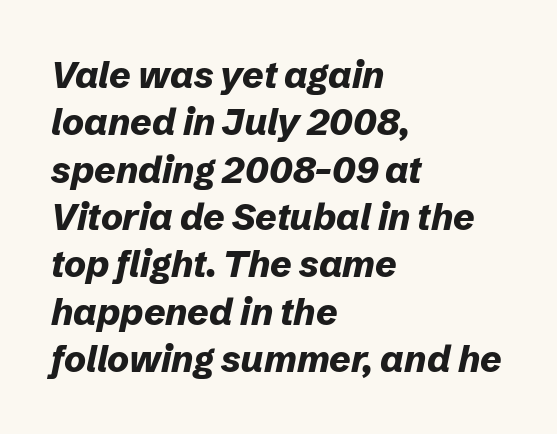
The image shows 37 px bold type, italic (leaning right); set left-aligned, normal line spacing (1.28x), normal letter spacing, not underlined; low stroke contrast and a medium x-height.
